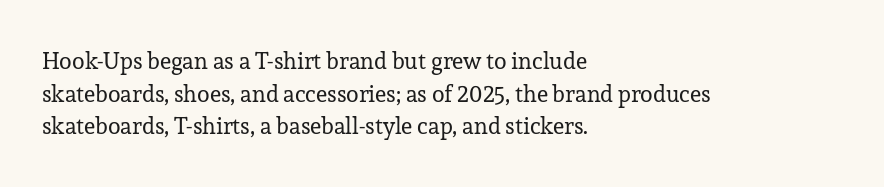
Characters follow at the spacing the type designer built in. The letterforms sit at book weight or below. Rendered with straight, roman letterforms. The rows are spaced the way most documents space them. The strip under each line holds only bare page.
